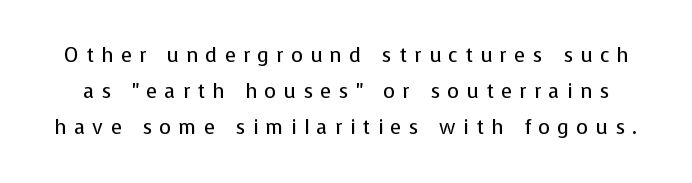
The image shows 20 px text type, upright; set line spacing 1.81x, unusually wide letter spacing (+0.37 em), not underlined.
